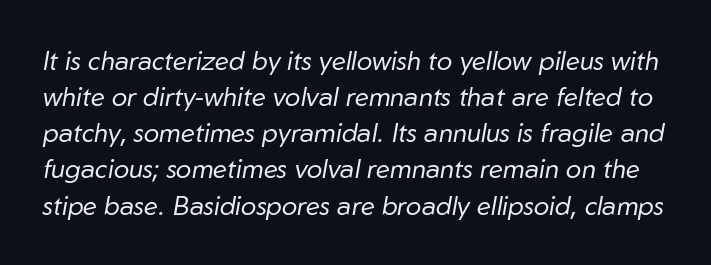
Q: Is the text bold? A: No.
Q: Is the text italic (slanted)? A: Yes, it leans right by about 10 degrees.
Q: Is the text underlined? A: No.
Q: Is the spacing between letters normal or unusually wide? A: Normal.
Q: Is the spacing between lines tight, normal or loose? A: Normal.
